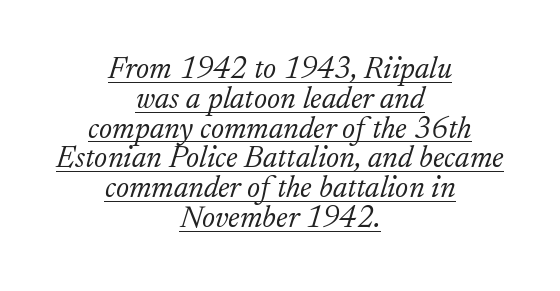
The image shows 31 px light serif type, italic (leaning right); set centered, tight line spacing (0.96x), normal letter spacing, underlined; low stroke contrast and a small x-height.
